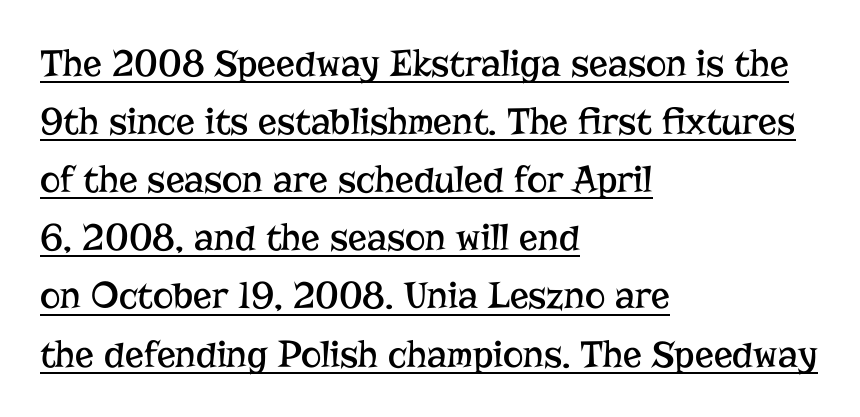
The image shows 39 px regular-weight serif type, upright; set left-aligned, normal line spacing (1.49x), normal letter spacing, underlined; low stroke contrast and a medium x-height.
